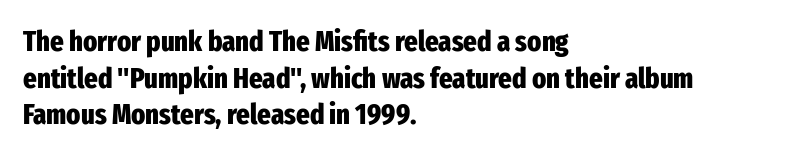
{"serif": "no", "italic": "no", "bold": "yes", "weight": "heavy", "width": "condensed", "stroke_contrast": "low", "x_height": "medium", "monospaced": "no", "underline": "no", "align": "left", "line_spacing": "normal", "line_spacing_ratio": 1.26, "letter_spacing": "normal", "letter_spacing_em": 0.0, "glyph_px": 29}
